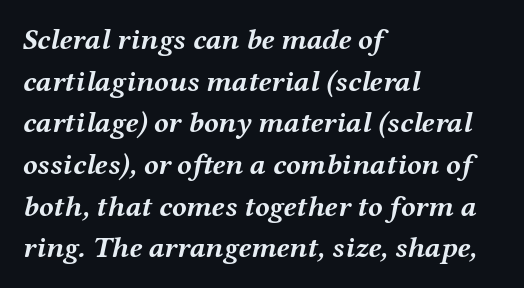
Q: Is the text bold? A: Yes.
Q: Is the text italic (slanted)? A: Yes, it leans right by about 12 degrees.
Q: Is the text underlined? A: No.
Q: How is the paragraph aligned? A: Left-aligned.
Q: Is the spacing between letters normal or unusually wide? A: Normal.
Q: Is the spacing between lines tight, normal or loose? A: Normal.
Q: Width (condensed, normal, or wide)? A: Wide.
Q: Stroke contrast? A: Medium.
Q: x-height? A: Medium.
Q: Monospaced? A: No.
